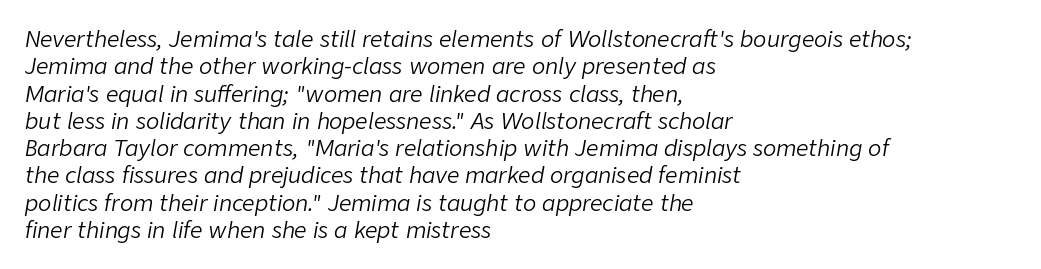
Q: Is the text bold? A: No.
Q: Is the text italic (slanted)? A: Yes, it leans right by about 9 degrees.
Q: Is the text underlined? A: No.
Q: How is the paragraph aligned? A: Left-aligned.
Q: Is the spacing between letters normal or unusually wide? A: Normal.
